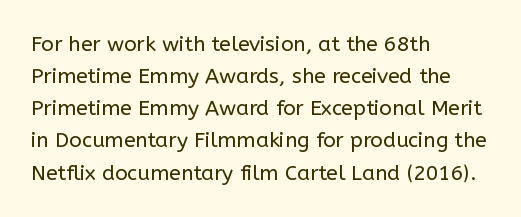
Q: Is the text bold? A: No.
Q: Is the text italic (slanted)? A: No, it is upright.
Q: Is the text underlined? A: No.
Q: How is the paragraph aligned? A: Left-aligned.
Q: Is the spacing between letters normal or unusually wide? A: Normal.
Q: Is the spacing between lines tight, normal or loose? A: Normal.
